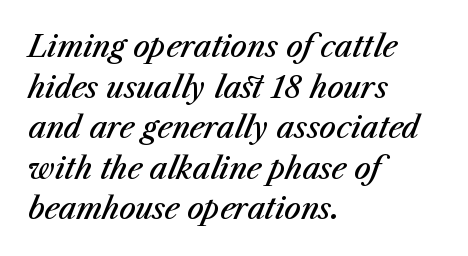
{"italic": "yes", "lean": "right", "slant_degrees": 23, "bold": "semi", "weight": "semibold", "width": "normal", "stroke_contrast": "medium", "x_height": "medium", "monospaced": "no", "underline": "no", "align": "left", "line_spacing": "normal", "line_spacing_ratio": 1.4, "letter_spacing": "normal", "letter_spacing_em": 0.0, "glyph_px": 29}
